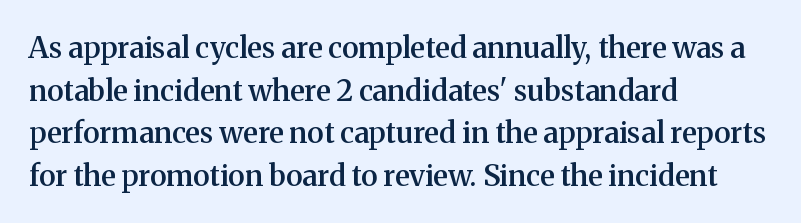
{"serif": "yes", "italic": "no", "bold": "semi", "weight": "semibold", "width": "normal", "stroke_contrast": "medium", "x_height": "medium", "monospaced": "no", "underline": "no", "align": "left", "line_spacing": "normal", "line_spacing_ratio": 1.47, "letter_spacing": "normal", "letter_spacing_em": 0.0, "glyph_px": 29}
